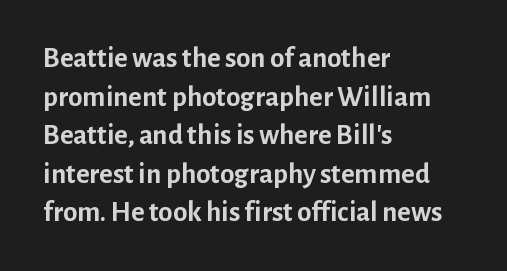
Unlike a traditional serif, this face leaves its strokes unadorned. Compared with typical paragraphs, the rows here are spaced about the same. Typeset ragged right — the left edge is the straight one. Each word holds together tightly as a unit, with standard inter-letter gaps. Varying glyph widths throughout — classic text-font behaviour. If you drew a line through each stem, it would be perfectly vertical.
